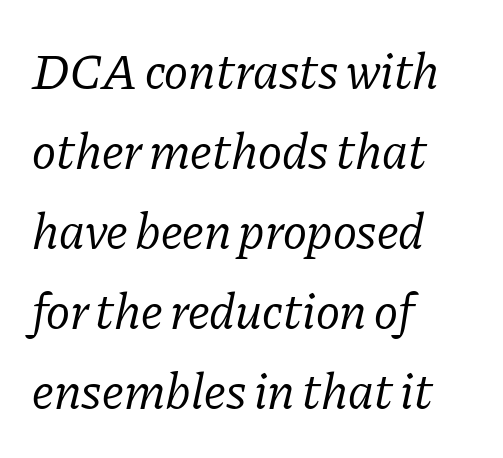
The image shows 51 px regular-weight serif type, italic (leaning right); set left-aligned, normal line spacing (1.57x), normal letter spacing, not underlined; low stroke contrast and a medium x-height.
